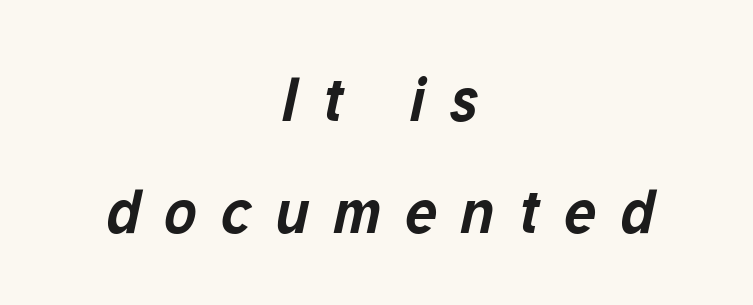
The image shows 62 px bold type, italic (leaning right); set centered, line spacing 1.8x, unusually wide letter spacing (+0.38 em), not underlined; low stroke contrast and a medium x-height.
